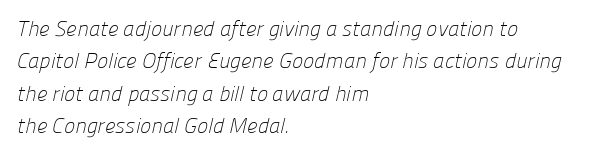
The image shows 21 px text type; set left-aligned, normal line spacing (1.54x), normal letter spacing, not underlined.
